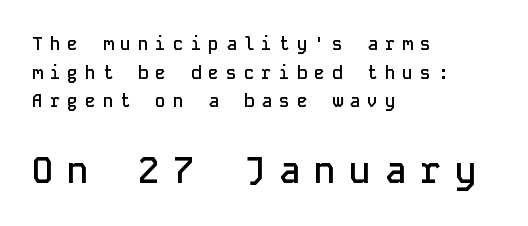
{"serif": "no", "italic": "no", "bold": "semi", "weight": "semibold", "width": "normal", "stroke_contrast": "low", "x_height": "medium", "monospaced": "yes", "underline": "no", "align": "left", "line_spacing": "normal", "line_spacing_ratio": 1.59, "letter_spacing": "wide", "letter_spacing_em": 0.38, "larger_block": "second", "size_ratio": 2.0, "glyph_px": 36}
